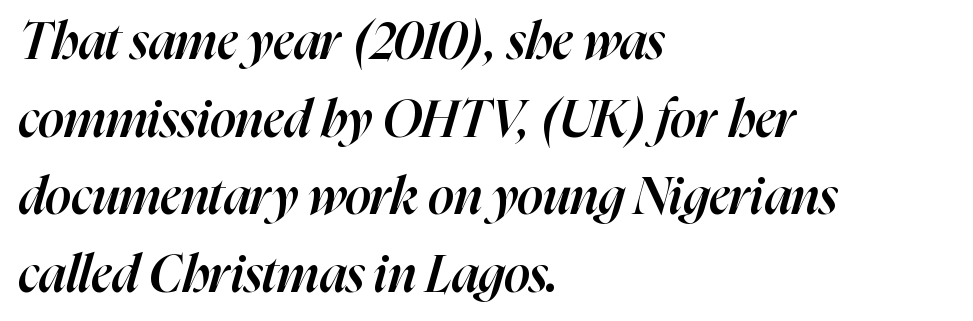
{"italic": "yes", "lean": "right", "slant_degrees": 16, "bold": "semi", "weight": "semibold", "width": "normal", "stroke_contrast": "high", "x_height": "medium", "monospaced": "no", "underline": "no", "align": "left", "line_spacing": "normal", "line_spacing_ratio": 1.52, "letter_spacing": "normal", "letter_spacing_em": 0.0, "glyph_px": 51}
